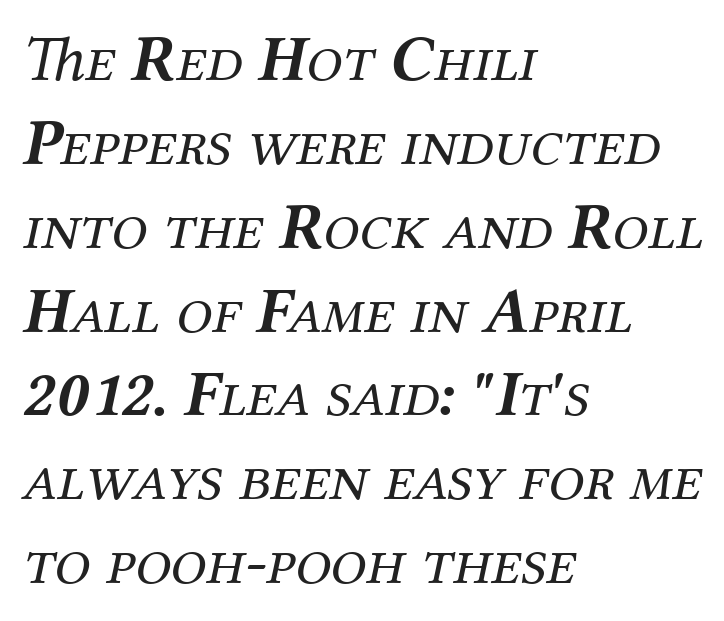
Q: Is the text bold? A: No.
Q: Is the text italic (slanted)? A: Yes, it leans right by about 12 degrees.
Q: Is the typeface a serif or a sans-serif typeface? A: Serif.
Q: Is the text underlined? A: No.
Q: How is the paragraph aligned? A: Left-aligned.
Q: Is the spacing between letters normal or unusually wide? A: Normal.
Q: Is the spacing between lines tight, normal or loose? A: Normal.
Q: Width (condensed, normal, or wide)? A: Normal.
Q: Stroke contrast? A: Medium.
Q: x-height? A: Medium.
Q: Monospaced? A: No.
